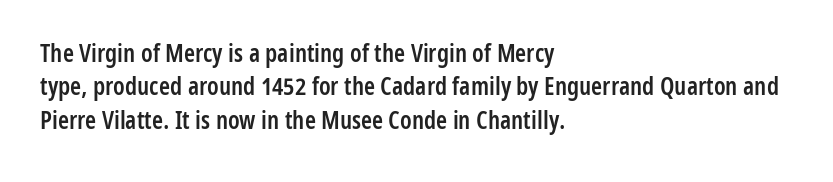
The glyphs have the mass of a demibold cut, below bold. The line-height multiplier appears to be the usual default. Any mark beneath the type? The region is blank. Layout note: lines flush left. Quick note: not italic, upright. The type is set solid horizontally, with unmodified tracking.
